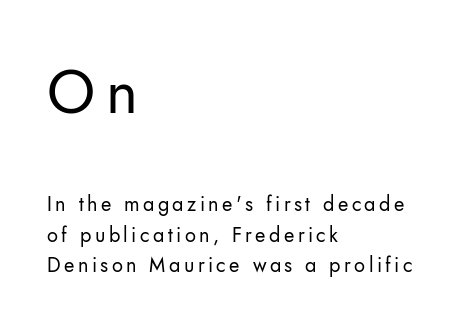
Q: Is the text bold? A: No.
Q: Is the text italic (slanted)? A: No, it is upright.
Q: Is the typeface a serif or a sans-serif typeface? A: Sans-serif.
Q: Is the text underlined? A: No.
Q: How is the paragraph aligned? A: Left-aligned.
Q: Is the spacing between lines tight, normal or loose? A: Normal.
Q: Which block of text is set in a larger size, the first (top) or the second (bottom)? A: The first (top) one.
Q: Width (condensed, normal, or wide)? A: Normal.
Q: Stroke contrast? A: Low.
Q: x-height? A: Small.
Q: Monospaced? A: No.
